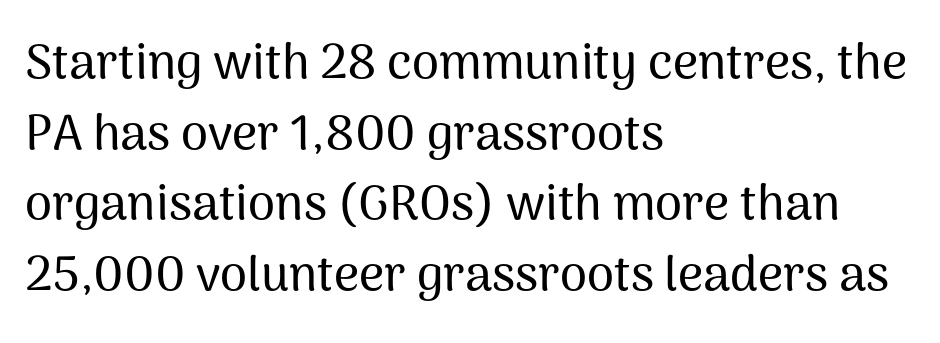
{"serif": "no", "italic": "no", "width": "normal", "stroke_contrast": "medium", "x_height": "medium", "monospaced": "no", "underline": "no", "align": "left", "line_spacing": "normal", "line_spacing_ratio": 1.44, "letter_spacing": "normal", "letter_spacing_em": 0.0, "glyph_px": 49}
